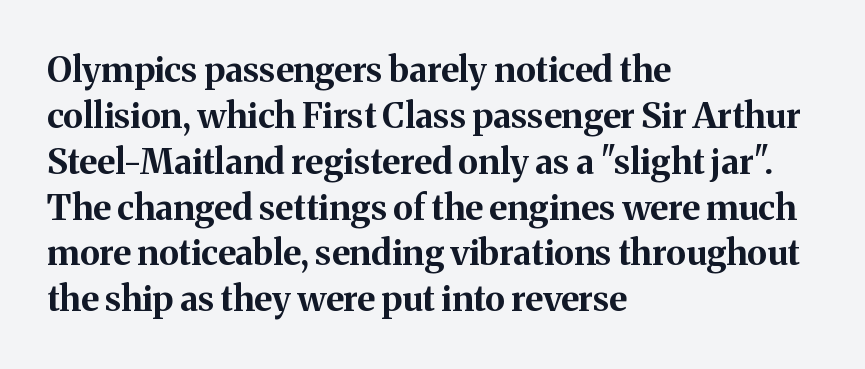
Q: Is the text bold? A: Yes.
Q: Is the text italic (slanted)? A: No, it is upright.
Q: Is the typeface a serif or a sans-serif typeface? A: Serif.
Q: Is the text underlined? A: No.
Q: How is the paragraph aligned? A: Left-aligned.
Q: Is the spacing between letters normal or unusually wide? A: Normal.
Q: Is the spacing between lines tight, normal or loose? A: Normal.
Q: Width (condensed, normal, or wide)? A: Normal.
Q: Stroke contrast? A: Medium.
Q: x-height? A: Medium.
Q: Monospaced? A: No.
